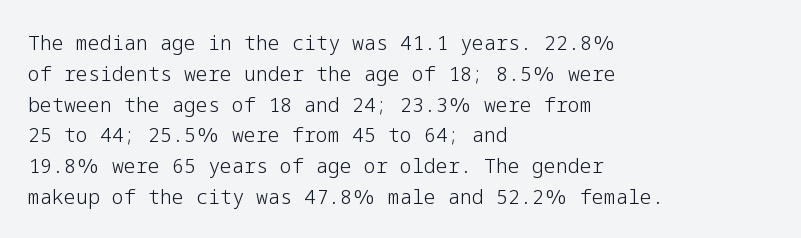
Q: Is the text bold? A: No.
Q: Is the text italic (slanted)? A: No, it is upright.
Q: Is the text underlined? A: No.
Q: How is the paragraph aligned? A: Left-aligned.
Q: Is the spacing between letters normal or unusually wide? A: Normal.
Q: Is the spacing between lines tight, normal or loose? A: Normal.
